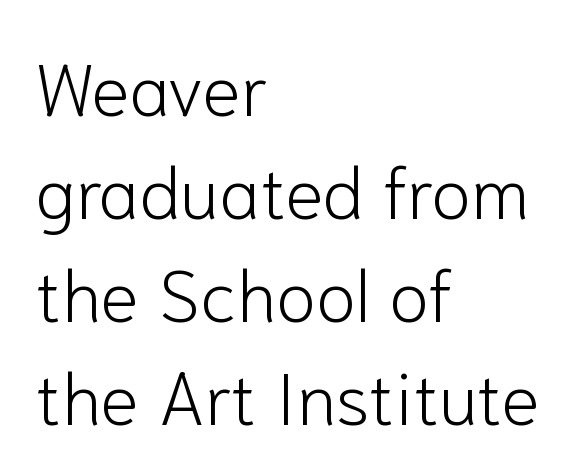
{"serif": "no", "italic": "no", "bold": "no", "weight": "light", "width": "normal", "stroke_contrast": "low", "x_height": "medium", "monospaced": "no", "underline": "no", "align": "left", "line_spacing": "normal", "line_spacing_ratio": 1.41, "letter_spacing": "normal", "letter_spacing_em": 0.0, "glyph_px": 73}
